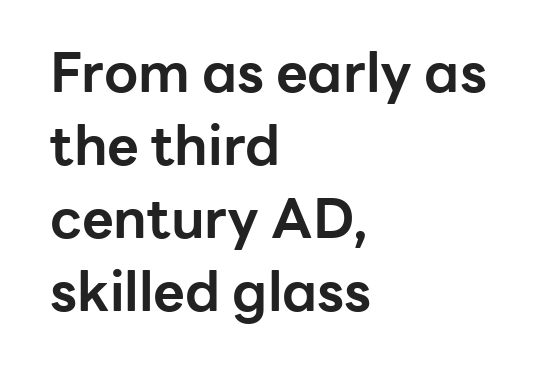
Glance below the letters and you will spot only blank space. Characters follow at the spacing the type designer built in. Character widths vary here, with narrow letters taking less room than wide ones. Rendered with straight, roman letterforms. Examine the stroke ends and you'll find no serifs.
